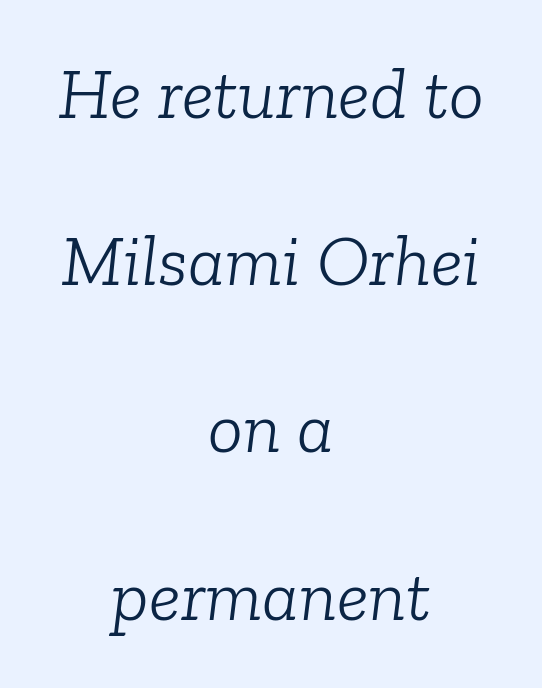
Posture: slanted. Unlike a clean sans, this face finishes its strokes with serifs. Stems here are at most as thick as an everyday book face. Type without underlining.
